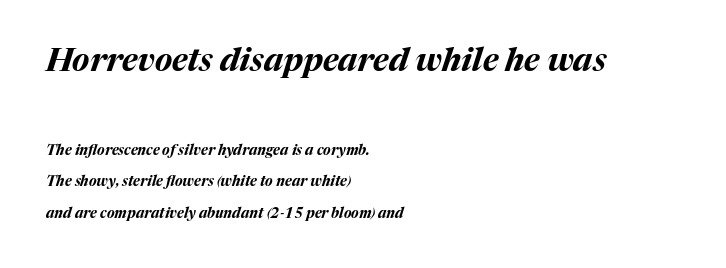
Q: Is the text bold? A: Yes.
Q: Is the text italic (slanted)? A: Yes, it leans right by about 17 degrees.
Q: Is the text underlined? A: No.
Q: How is the paragraph aligned? A: Left-aligned.
Q: Is the spacing between letters normal or unusually wide? A: Normal.
Q: Is the spacing between lines tight, normal or loose? A: Loose.
Q: Which block of text is set in a larger size, the first (top) or the second (bottom)? A: The first (top) one.
Q: Width (condensed, normal, or wide)? A: Normal.
Q: Stroke contrast? A: Medium.
Q: x-height? A: Medium.
Q: Monospaced? A: No.
